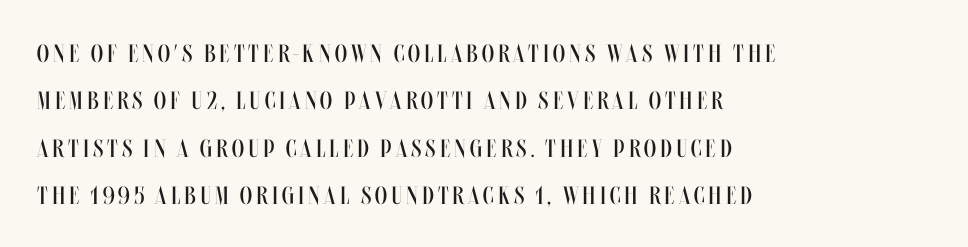
The image shows 25 px text type, upright; set left-aligned, loose line spacing (1.9x), not underlined.
